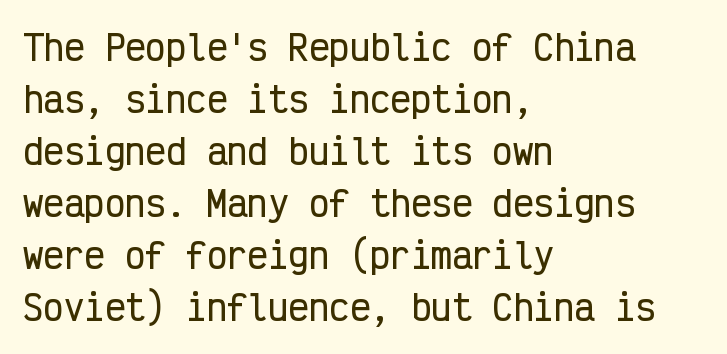
The image shows 34 px condensed sans-serif type, upright, monospaced; set left-aligned, normal line spacing (1.53x), normal letter spacing, not underlined; low stroke contrast and a medium x-height.
